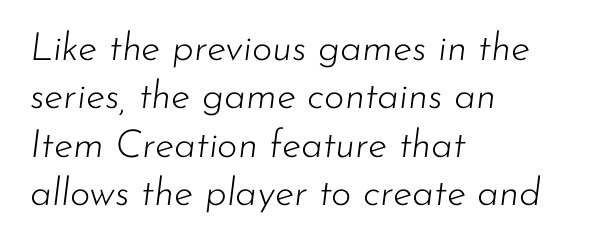
This sample is left-justified, so line endings fall wherever the words run out. Weight class: somewhere from thin through regular. Proportional: the letters do not fall into vertical columns. These lines keep a tight, regular rhythm from letter to letter. Descenders hang freely into open space.
